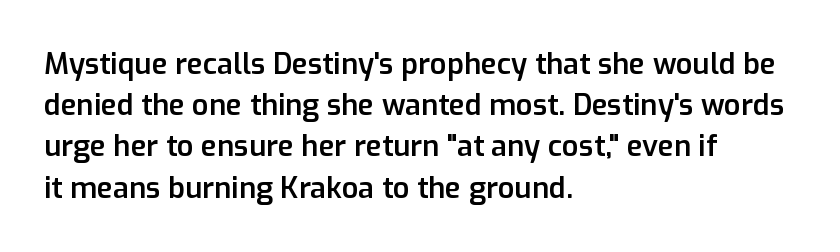
Weight: semibold (demi). The paragraph shown leans on its left margin. Is there much room between lines? A standard amount, neither cramped nor airy. The tracking reads as untouched default to a designer's eye. This sample has the flowing, uneven cadence of proportional lettering. This is roman type, the default non-slanted kind.
